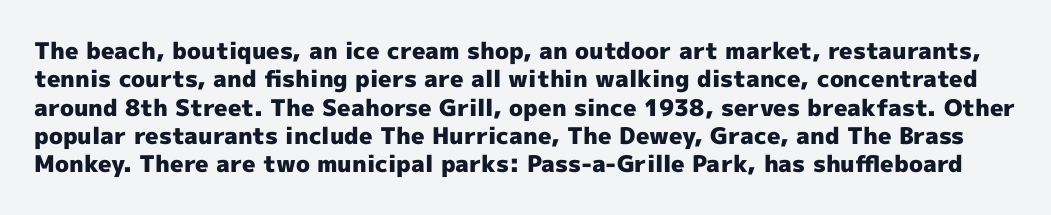
In terms of posture, this sample is upright. Look at the stroke-to-counter ratio: heavy, a bold. Look at the tracking — it's just the regular setting, nothing added. No word sits above an underline.
